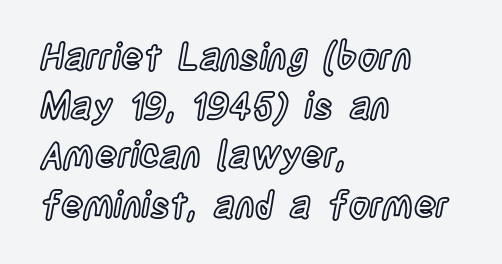
Each word holds together tightly as a unit, with standard inter-letter gaps. These lines are set flush left with a ragged right edge. The words here are not underlined. The line-height multiplier appears to be the usual default.
